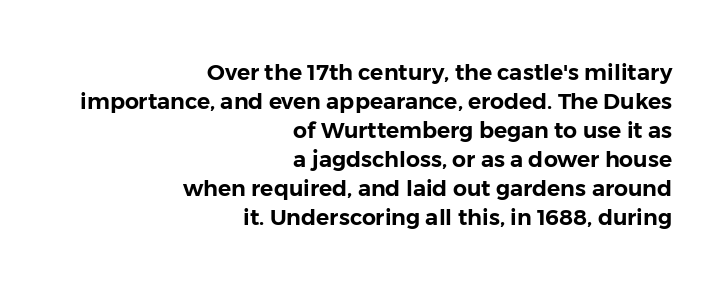
Q: Is the text italic (slanted)? A: No, it is upright.
Q: Is the text underlined? A: No.
Q: How is the paragraph aligned? A: Right-aligned.
Q: Is the spacing between letters normal or unusually wide? A: Normal.
Q: Is the spacing between lines tight, normal or loose? A: Normal.
